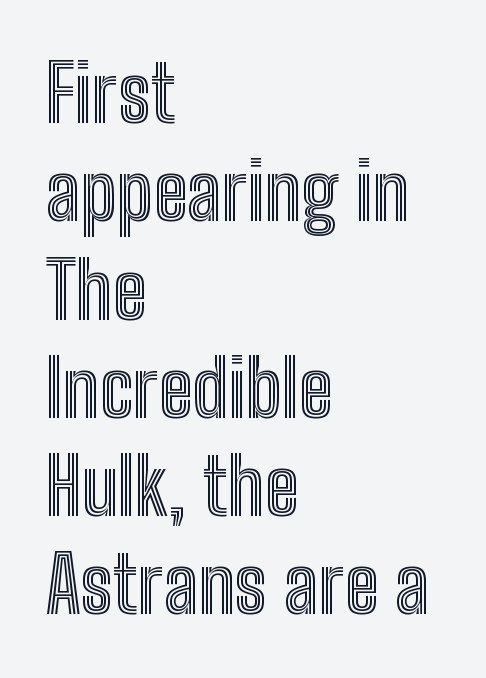
Vertical spacing — default. Has an underline been added? It has not. This is roman type, the default non-slanted kind. Each letter keeps its own natural width here, so spacing adapts to shape. Line beginnings align vertically; line endings do not. Glyph-to-glyph distance matches everyday printed text.
